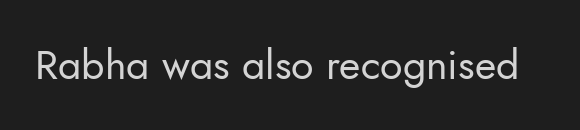
The image shows 41 px regular-weight sans-serif type, upright; set normal letter spacing, not underlined; low stroke contrast and a small x-height.
